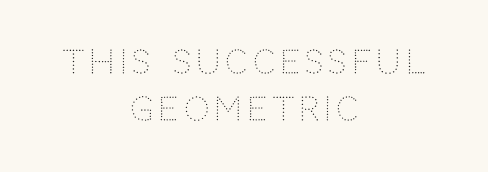
The vertical gap from one line to the next is medium. In CSS terms this would be text-align: center. The passage shown is typed in a proportional face where columns would drift. The passage shown is not bold in any degree. The letters stand upright; this is a roman face.
